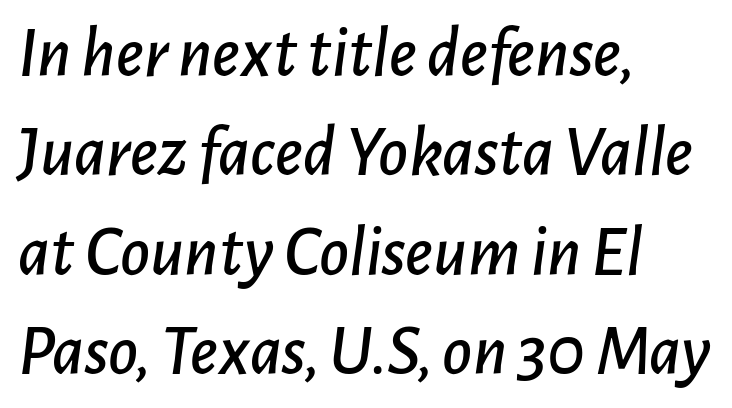
Q: Is the text italic (slanted)? A: Yes, it leans right by about 7 degrees.
Q: Is the text underlined? A: No.
Q: How is the paragraph aligned? A: Left-aligned.
Q: Is the spacing between letters normal or unusually wide? A: Normal.
Q: Is the spacing between lines tight, normal or loose? A: Normal.
Q: Width (condensed, normal, or wide)? A: Normal.
Q: Stroke contrast? A: Low.
Q: x-height? A: Medium.
Q: Monospaced? A: No.
